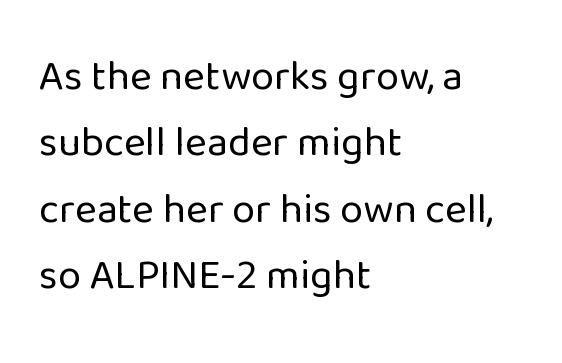
Q: Is the text bold? A: No.
Q: Is the text italic (slanted)? A: No, it is upright.
Q: Is the typeface a serif or a sans-serif typeface? A: Sans-serif.
Q: Is the text underlined? A: No.
Q: How is the paragraph aligned? A: Left-aligned.
Q: Is the spacing between letters normal or unusually wide? A: Normal.
Q: Is the spacing between lines tight, normal or loose? A: Normal.
Q: Width (condensed, normal, or wide)? A: Normal.
Q: Stroke contrast? A: Low.
Q: x-height? A: Medium.
Q: Monospaced? A: No.
